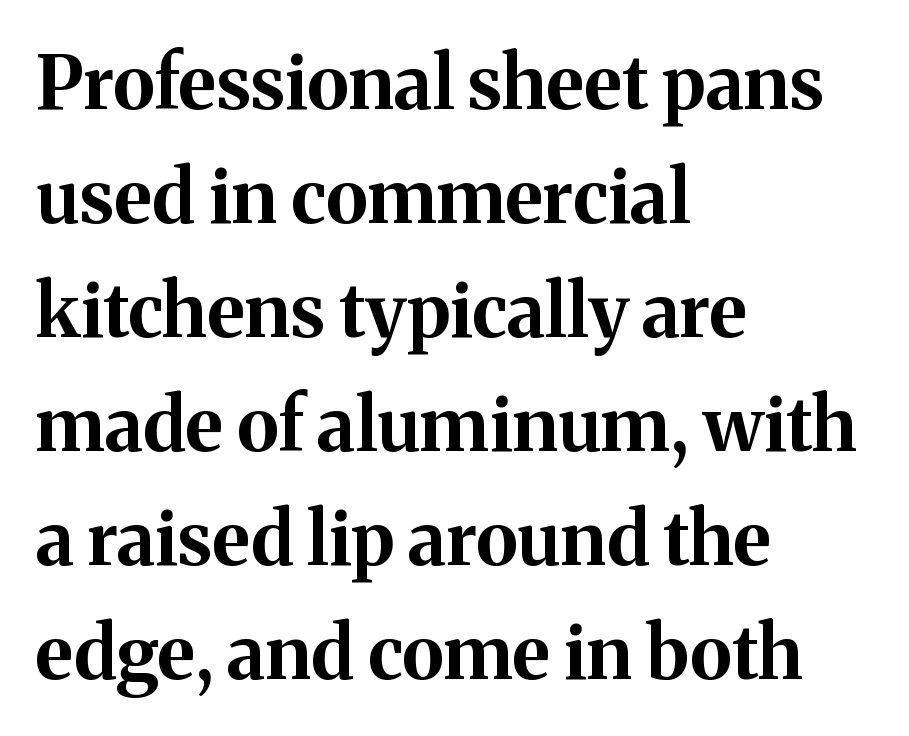
The image shows 74 px bold serif type, upright; set left-aligned, normal line spacing (1.54x), normal letter spacing, not underlined; medium stroke contrast and a medium x-height.
